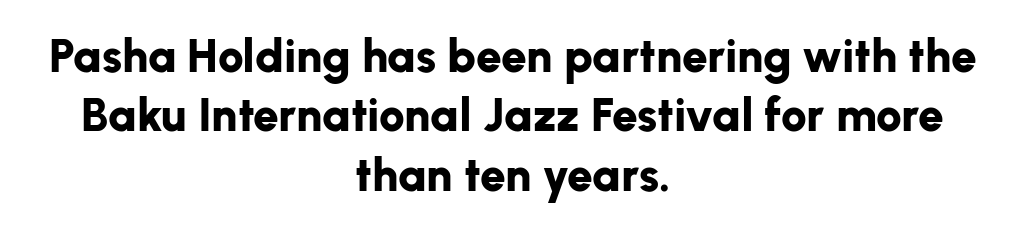
The image shows 46 px bold sans-serif type, upright; set centered, normal line spacing (1.29x), normal letter spacing, not underlined; low stroke contrast and a medium x-height.
